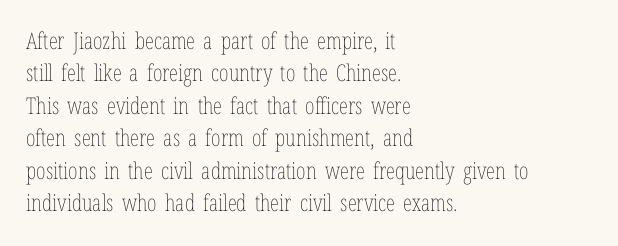
The tracking reads as untouched default to a designer's eye. Layout note: lines flush left. Students, observe: this is what conventionally led text looks like. Underline: absent.
